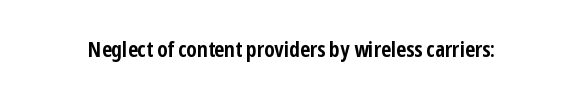
The image shows 22 px bold type, upright; set normal letter spacing, not underlined.
